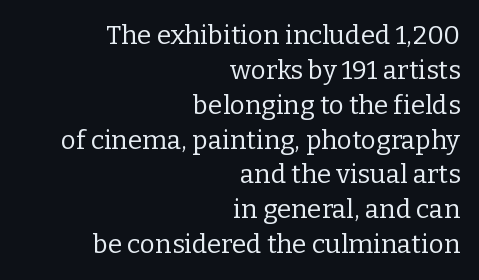
{"italic": "no", "bold": "no", "underline": "no", "align": "right", "line_spacing": "normal", "line_spacing_ratio": 1.34, "letter_spacing": "normal", "letter_spacing_em": 0.0, "glyph_px": 26}
